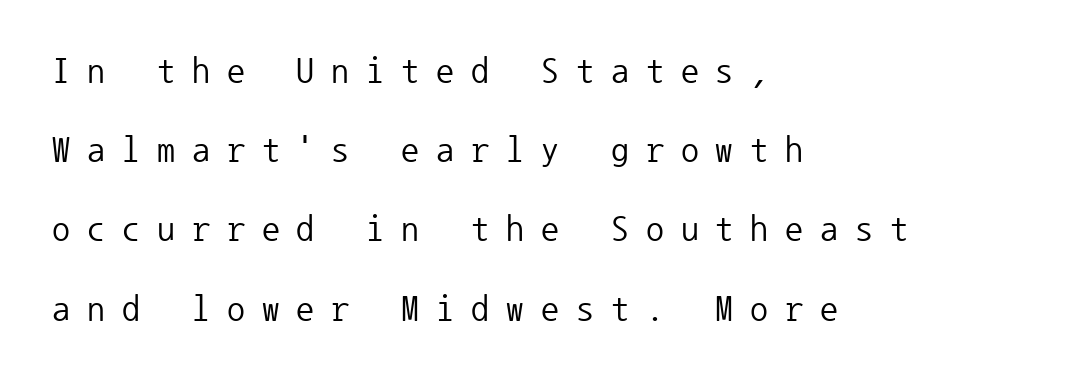
Q: Is the text bold? A: No.
Q: Is the text italic (slanted)? A: No, it is upright.
Q: Is the typeface a serif or a sans-serif typeface? A: Sans-serif.
Q: Is the text underlined? A: No.
Q: How is the paragraph aligned? A: Left-aligned.
Q: Is the spacing between letters normal or unusually wide? A: Unusually wide.
Q: Is the spacing between lines tight, normal or loose? A: Loose.
Q: Width (condensed, normal, or wide)? A: Normal.
Q: Stroke contrast? A: Low.
Q: x-height? A: Medium.
Q: Monospaced? A: Yes.
